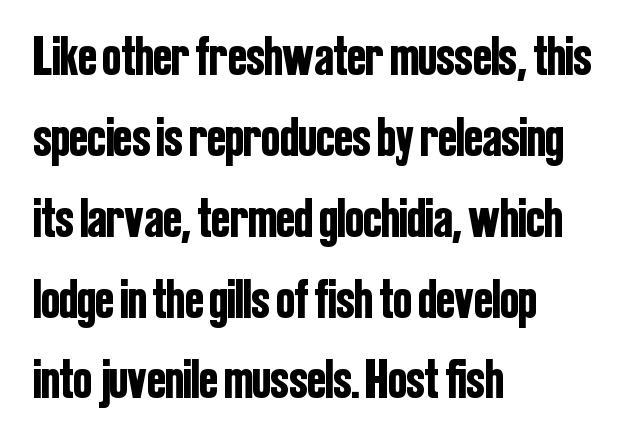
Q: Is the text italic (slanted)? A: No, it is upright.
Q: Is the typeface a serif or a sans-serif typeface? A: Sans-serif.
Q: Is the text underlined? A: No.
Q: How is the paragraph aligned? A: Left-aligned.
Q: Is the spacing between letters normal or unusually wide? A: Normal.
Q: Is the spacing between lines tight, normal or loose? A: Normal.
Q: Width (condensed, normal, or wide)? A: Condensed.
Q: Stroke contrast? A: Low.
Q: x-height? A: Medium.
Q: Monospaced? A: No.
